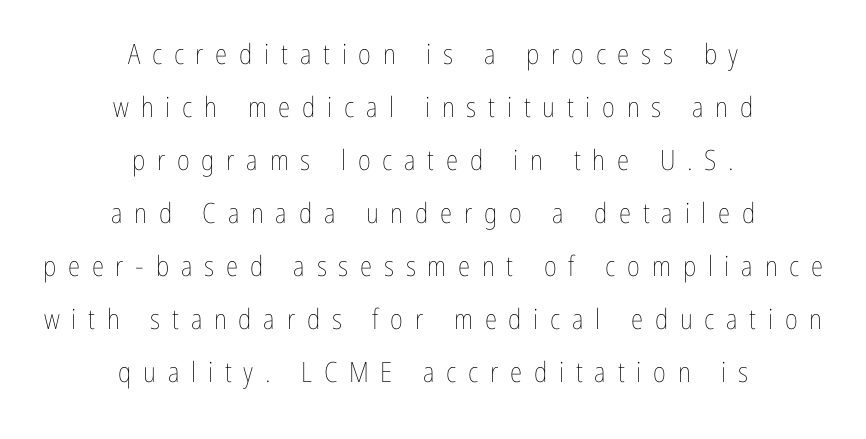
The image shows 28 px thin, condensed type, upright; set centered, line spacing 1.89x, unusually wide letter spacing (+0.42 em), not underlined; low stroke contrast and a medium x-height.
